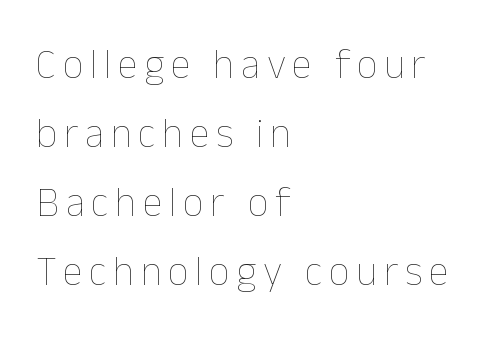
The image shows 41 px thin type, upright; set left-aligned, normal line spacing (1.68x), not underlined; low stroke contrast and a medium x-height.
